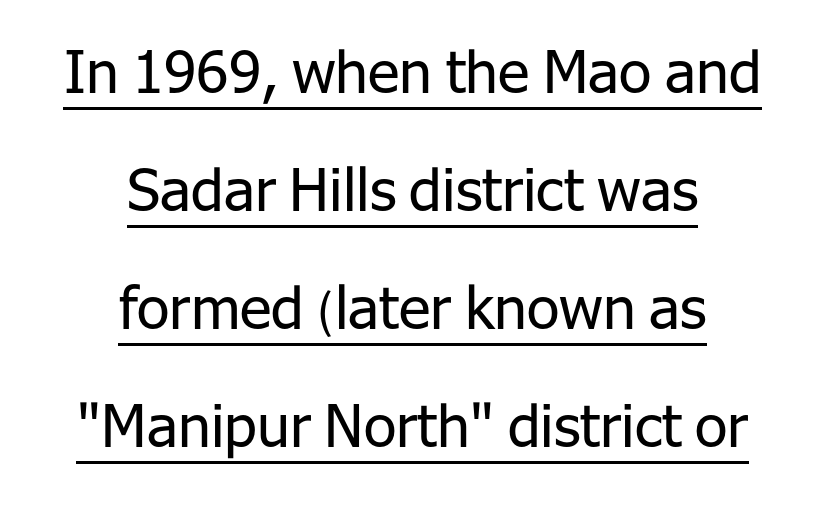
The image shows 59 px regular-weight sans-serif type, upright; set centered, loose line spacing (2.0x), normal letter spacing, underlined; low stroke contrast and a medium x-height.
